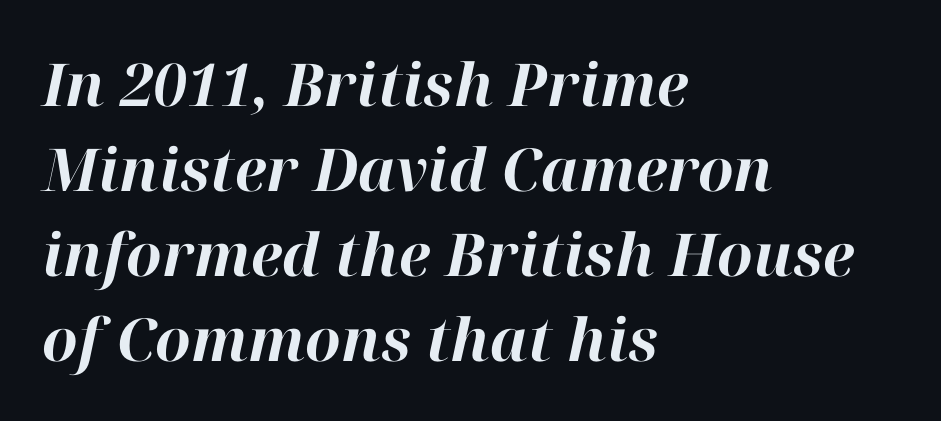
Posture: slanted. Typeset ragged right — the left edge is the straight one. You could not count columns in this text — the font is proportionally spaced. The specimen omits any rule beneath the text block's lines. Inter-character spacing is left at the font's built-in metrics.
